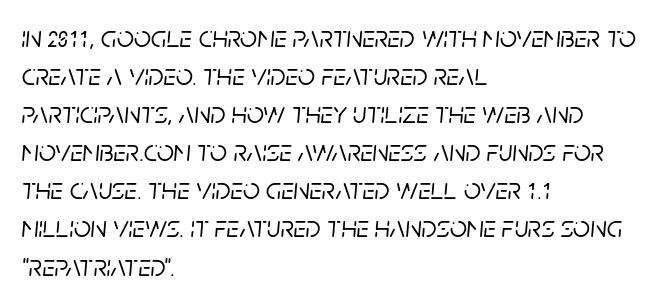
The image shows 30 px text type, italic (leaning right); set left-aligned, normal line spacing (1.27x), normal letter spacing, not underlined; low stroke contrast and a large x-height.
